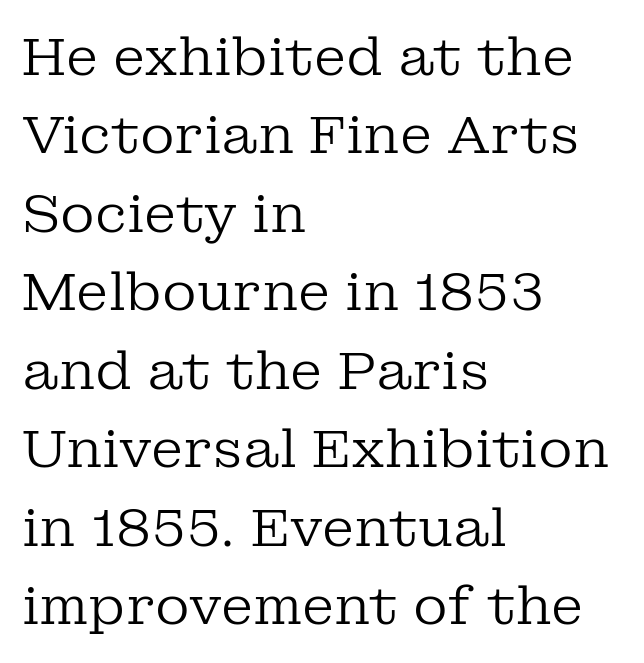
Q: Is the text bold? A: No.
Q: Is the text italic (slanted)? A: No, it is upright.
Q: Is the typeface a serif or a sans-serif typeface? A: Serif.
Q: Is the text underlined? A: No.
Q: How is the paragraph aligned? A: Left-aligned.
Q: Is the spacing between letters normal or unusually wide? A: Normal.
Q: Is the spacing between lines tight, normal or loose? A: Normal.
Q: Width (condensed, normal, or wide)? A: Normal.
Q: Stroke contrast? A: Low.
Q: x-height? A: Medium.
Q: Monospaced? A: No.
